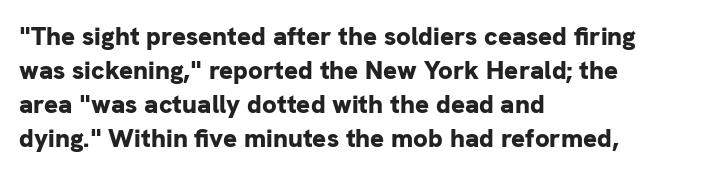
{"italic": "no", "bold": "yes", "underline": "no", "align": "left", "line_spacing": "normal", "line_spacing_ratio": 1.31, "letter_spacing": "normal", "letter_spacing_em": 0.0, "glyph_px": 26}
